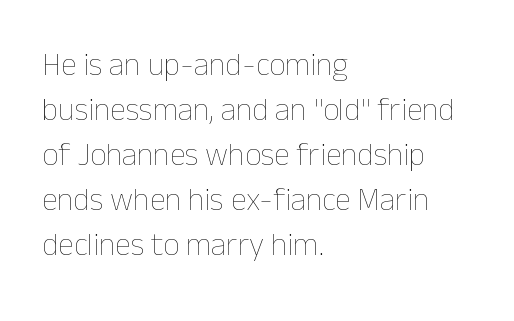
{"italic": "no", "bold": "no", "weight": "thin", "width": "normal", "stroke_contrast": "low", "x_height": "medium", "monospaced": "no", "underline": "no", "align": "left", "line_spacing": "normal", "line_spacing_ratio": 1.41, "letter_spacing": "normal", "letter_spacing_em": 0.0, "glyph_px": 32}
